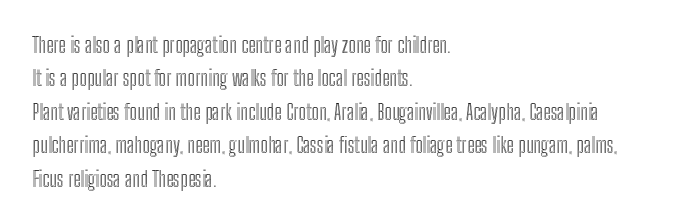
{"italic": "no", "underline": "no", "align": "left", "line_spacing": "normal", "line_spacing_ratio": 1.59, "letter_spacing": "normal", "letter_spacing_em": 0.0, "glyph_px": 21}
